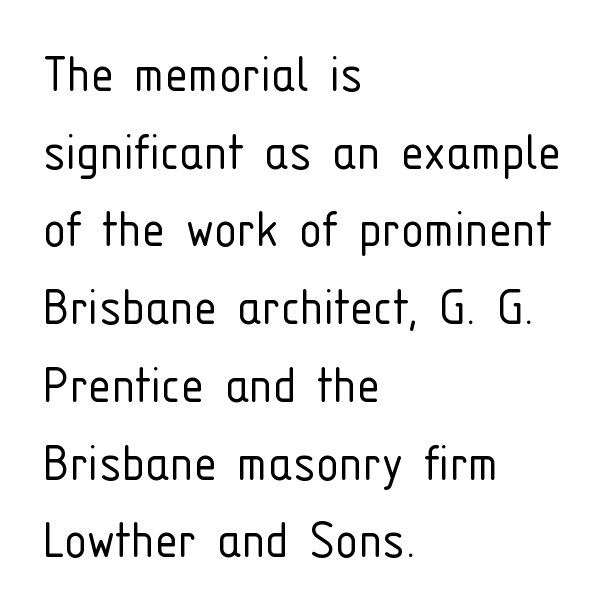
{"serif": "no", "italic": "no", "bold": "no", "weight": "light", "width": "condensed", "stroke_contrast": "low", "x_height": "medium", "monospaced": "no", "underline": "no", "align": "left", "line_spacing": "normal", "line_spacing_ratio": 1.34, "letter_spacing": "normal", "letter_spacing_em": 0.0, "glyph_px": 58}
